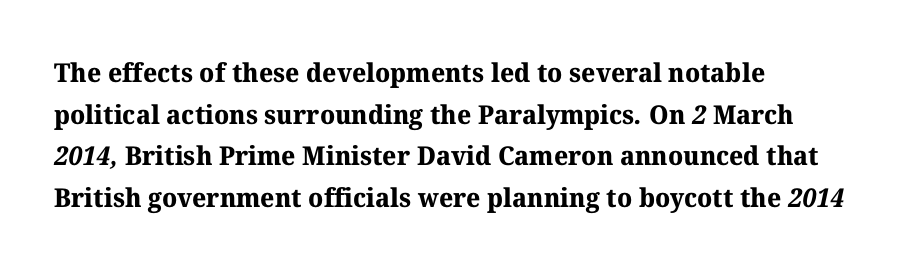
The lines in this sample share a left origin and differ only in where they stop. The font is running at its bold setting. Compared with typical body copy, the letter spacing here is the same. Horizontal bands of white between lines are of average thickness. Only glyphs here, with clear space below each row.
